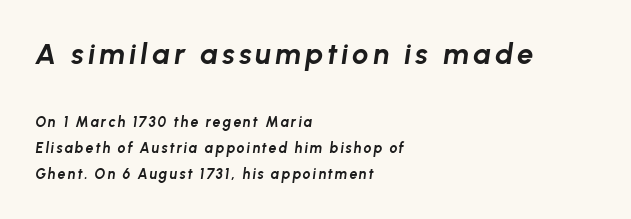
Q: Is the text bold? A: Yes.
Q: Is the text italic (slanted)? A: Yes, it leans right by about 8 degrees.
Q: Is the text underlined? A: No.
Q: How is the paragraph aligned? A: Left-aligned.
Q: Which block of text is set in a larger size, the first (top) or the second (bottom)? A: The first (top) one.
Q: Width (condensed, normal, or wide)? A: Normal.
Q: Stroke contrast? A: Low.
Q: x-height? A: Medium.
Q: Monospaced? A: No.
